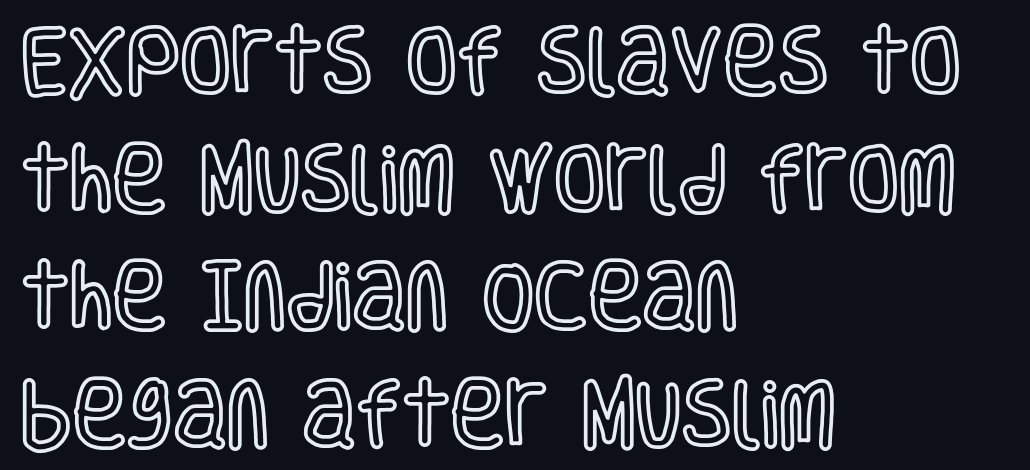
{"italic": "no", "width": "condensed", "x_height": "large", "monospaced": "no", "underline": "no", "align": "left", "line_spacing": "normal", "line_spacing_ratio": 1.59, "letter_spacing": "normal", "letter_spacing_em": 0.0, "glyph_px": 74}
